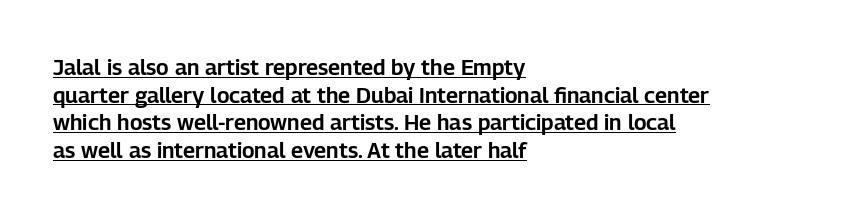
{"italic": "no", "underline": "yes", "align": "left", "line_spacing": "normal", "line_spacing_ratio": 1.26, "letter_spacing": "normal", "letter_spacing_em": 0.0, "glyph_px": 22}
